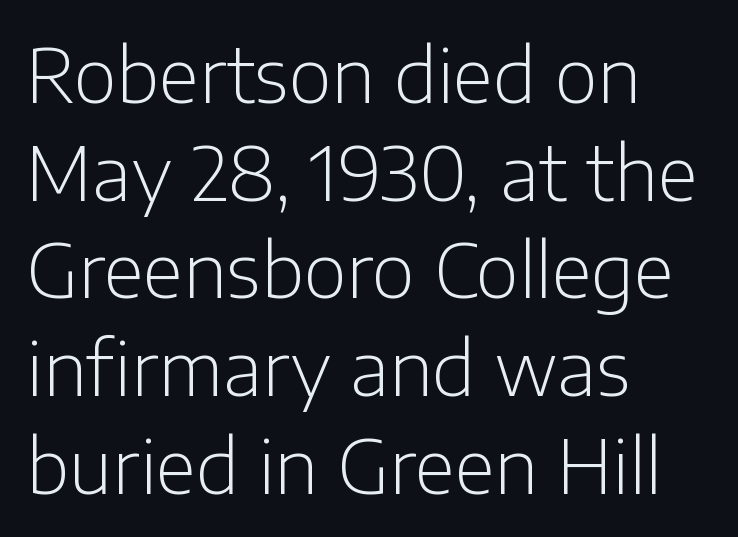
{"serif": "no", "italic": "no", "bold": "no", "weight": "light", "width": "normal", "stroke_contrast": "low", "x_height": "medium", "monospaced": "no", "underline": "no", "align": "left", "line_spacing": "normal", "line_spacing_ratio": 1.32, "letter_spacing": "normal", "letter_spacing_em": 0.0, "glyph_px": 74}
